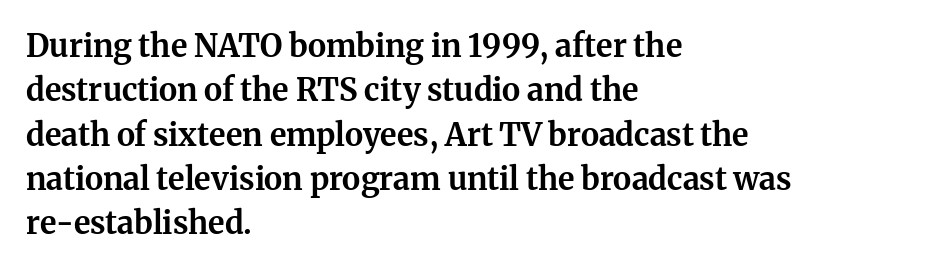
The image shows 31 px bold serif type, upright; set left-aligned, normal line spacing (1.43x), normal letter spacing, not underlined; medium stroke contrast and a medium x-height.
